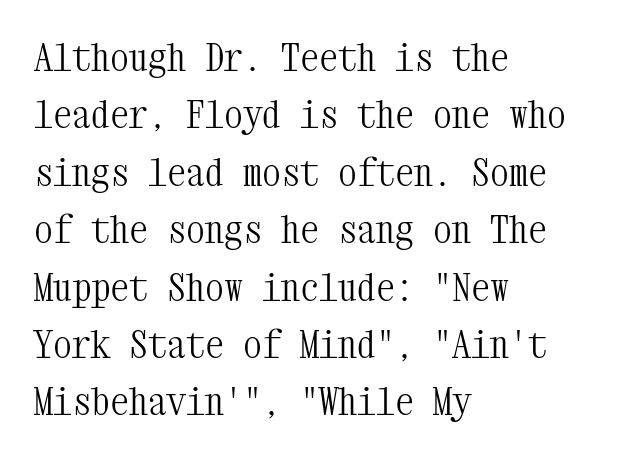
Q: Is the text bold? A: No.
Q: Is the text italic (slanted)? A: No, it is upright.
Q: Is the typeface a serif or a sans-serif typeface? A: Serif.
Q: Is the text underlined? A: No.
Q: How is the paragraph aligned? A: Left-aligned.
Q: Is the spacing between letters normal or unusually wide? A: Normal.
Q: Is the spacing between lines tight, normal or loose? A: Normal.
Q: Width (condensed, normal, or wide)? A: Condensed.
Q: Stroke contrast? A: Medium.
Q: x-height? A: Medium.
Q: Monospaced? A: Yes.
